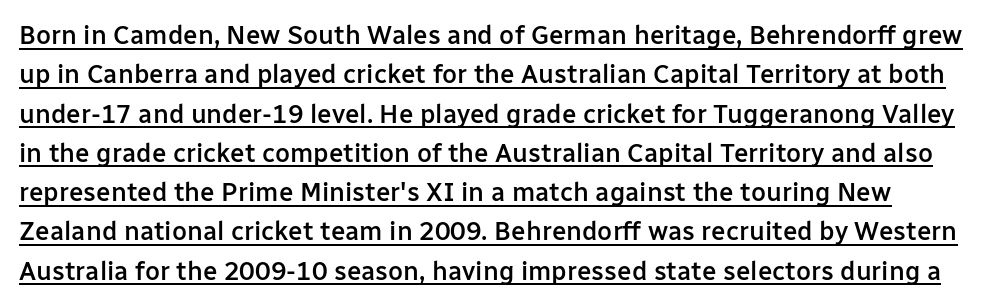
{"italic": "no", "bold": "semi", "underline": "yes", "line_spacing": "normal", "line_spacing_ratio": 1.51, "letter_spacing": "normal", "letter_spacing_em": 0.0, "glyph_px": 26}
